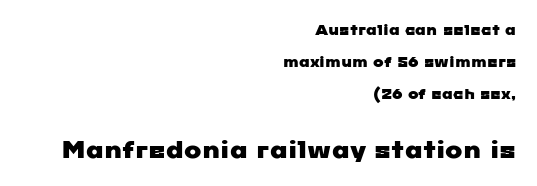
Baseline-to-baseline distance is far greater than the letter height. Alignment: flush right. Words appear dense and cohesive because spacing is normal. No word sits above an underline. Block two is the big one; block one sits smaller above it.
